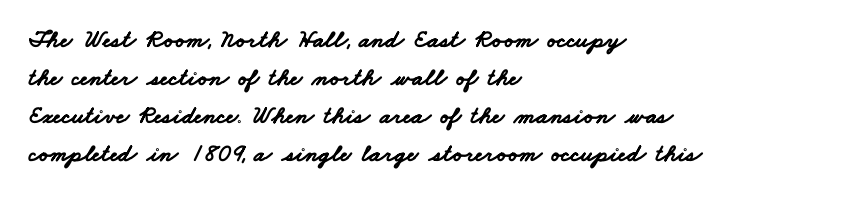
{"bold": "yes", "underline": "no", "align": "left", "line_spacing": "normal", "line_spacing_ratio": 1.52, "letter_spacing": "normal", "letter_spacing_em": 0.0, "glyph_px": 25}
